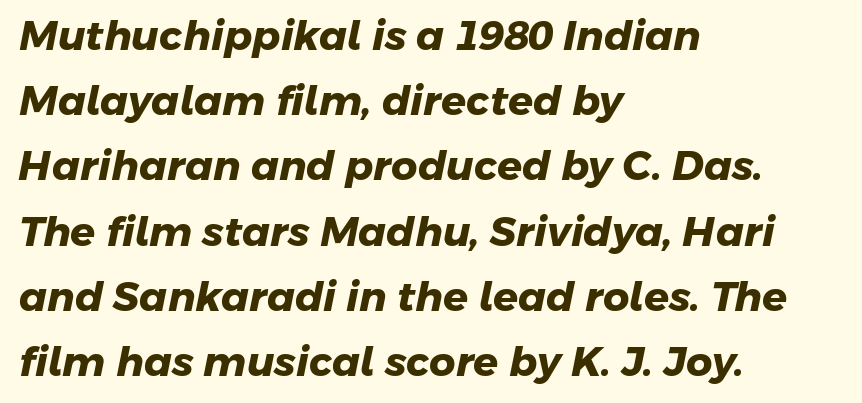
The image shows 41 px heavy sans-serif type; set left-aligned, normal line spacing (1.59x), normal letter spacing, not underlined; low stroke contrast and a medium x-height.
